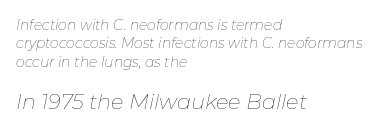
Leading matches the norm, producing a regular column. Horizontally, the lines are justified to the leading edge only. Every character sits at an angle, as italics do. Ink coverage per letter is moderate at most. Between one letter and the next there's only the usual sliver of space. Words float on clear page, feet unadorned.
